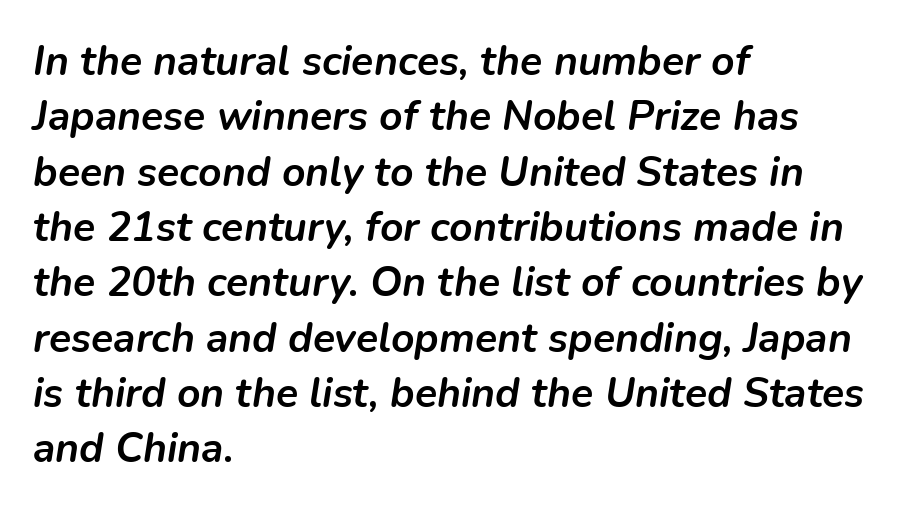
{"italic": "yes", "lean": "right", "slant_degrees": 9, "bold": "yes", "weight": "semibold", "width": "normal", "stroke_contrast": "low", "x_height": "medium", "monospaced": "no", "underline": "no", "align": "left", "line_spacing": "normal", "line_spacing_ratio": 1.35, "letter_spacing": "normal", "letter_spacing_em": 0.0, "glyph_px": 41}
